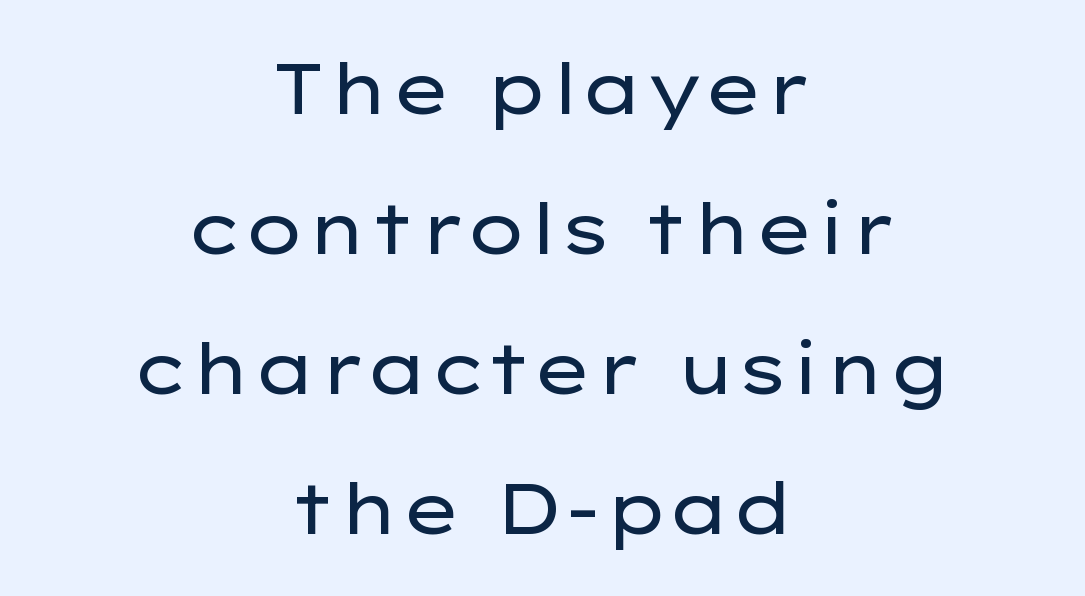
Only glyphs here, with clear space below each row. The rag falls on both sides of this text block equally. These glyphs show unthickened strokes, regular width or finer. Do the characters align in a grid? No, the font is proportional. Typographically, this falls in the sans-serif category. What's the leading like? Stretched, with rows far apart.
